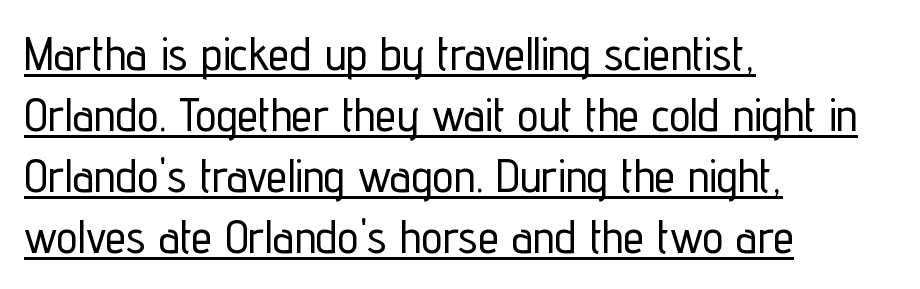
The image shows 47 px condensed sans-serif type, upright; set left-aligned, normal line spacing (1.3x), normal letter spacing, underlined; low stroke contrast and a medium x-height.
